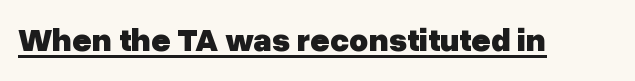
The image shows 33 px heavy sans-serif type, upright; set normal letter spacing, underlined; low stroke contrast and a medium x-height.
